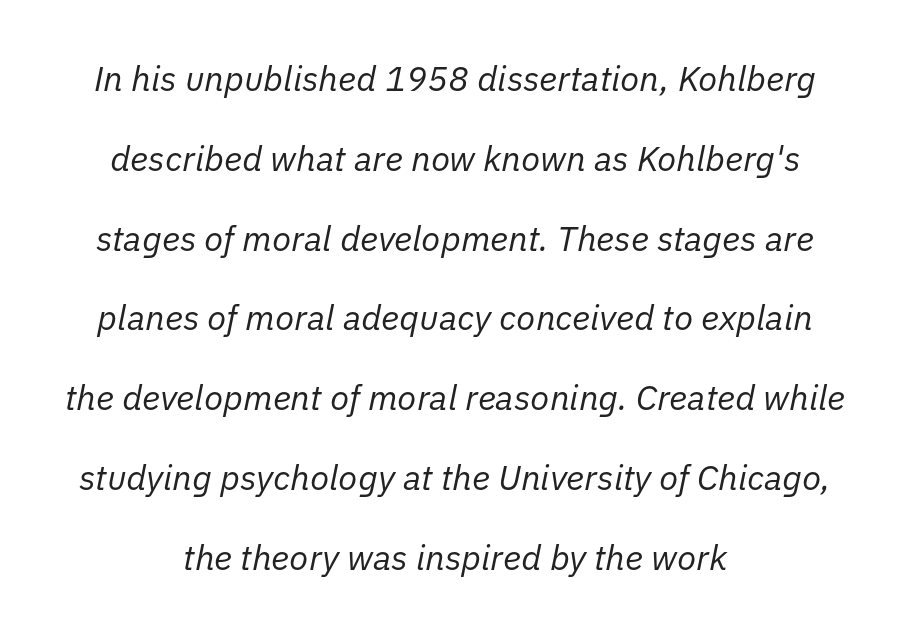
Q: Is the text bold? A: No.
Q: Is the text italic (slanted)? A: Yes, it leans right by about 11 degrees.
Q: Is the text underlined? A: No.
Q: How is the paragraph aligned? A: Centered.
Q: Is the spacing between letters normal or unusually wide? A: Normal.
Q: Is the spacing between lines tight, normal or loose? A: Loose.
Q: Width (condensed, normal, or wide)? A: Normal.
Q: Stroke contrast? A: Low.
Q: x-height? A: Medium.
Q: Monospaced? A: No.
